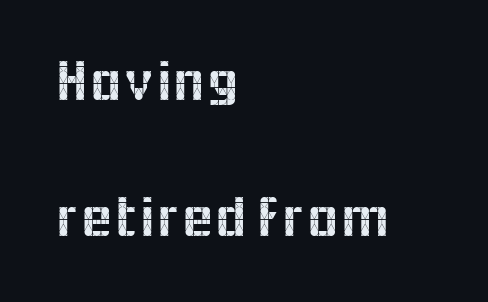
{"serif": "no", "italic": "no", "width": "normal", "x_height": "medium", "monospaced": "no", "underline": "no", "align": "left", "line_spacing": "loose", "line_spacing_ratio": 2.31, "letter_spacing": "normal", "letter_spacing_em": 0.0, "glyph_px": 59}
